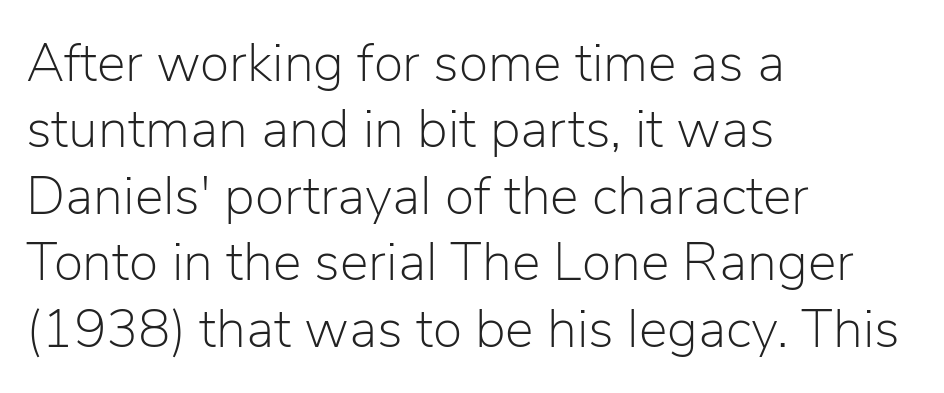
The image shows 54 px light sans-serif type, upright; set left-aligned, line spacing 1.23x, normal letter spacing, not underlined; low stroke contrast and a medium x-height.
